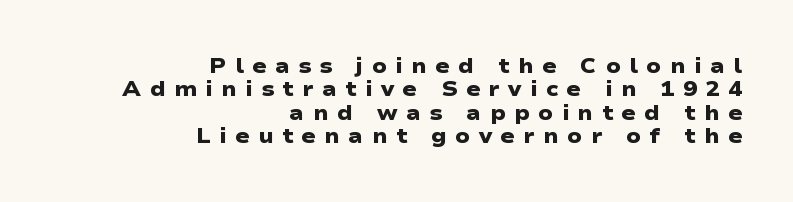
{"bold": "yes", "underline": "no", "align": "right", "line_spacing": "tight", "line_spacing_ratio": 1.11, "letter_spacing": "wide", "letter_spacing_em": 0.4, "glyph_px": 21}
